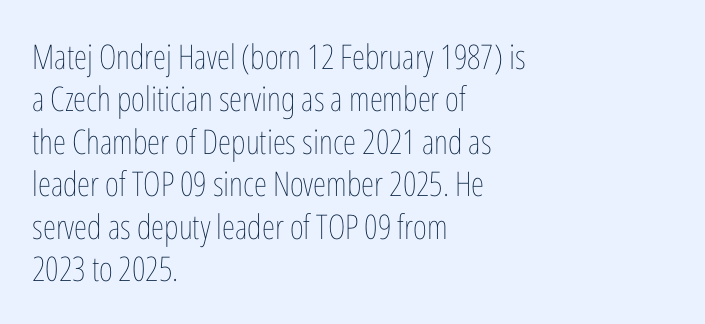
Q: Is the text bold? A: No.
Q: Is the text italic (slanted)? A: No, it is upright.
Q: Is the text underlined? A: No.
Q: How is the paragraph aligned? A: Left-aligned.
Q: Is the spacing between letters normal or unusually wide? A: Normal.
Q: Is the spacing between lines tight, normal or loose? A: Normal.
Q: Width (condensed, normal, or wide)? A: Condensed.
Q: Stroke contrast? A: Low.
Q: x-height? A: Medium.
Q: Monospaced? A: No.
